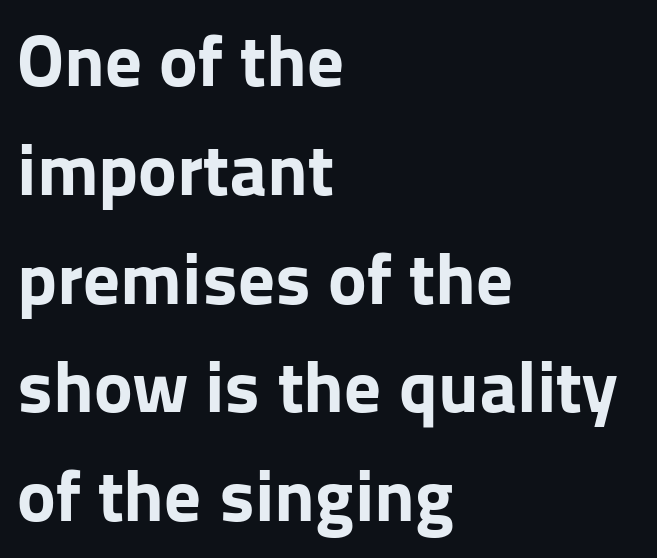
Q: Is the text bold? A: Yes.
Q: Is the text italic (slanted)? A: No, it is upright.
Q: Is the typeface a serif or a sans-serif typeface? A: Sans-serif.
Q: Is the text underlined? A: No.
Q: How is the paragraph aligned? A: Left-aligned.
Q: Is the spacing between letters normal or unusually wide? A: Normal.
Q: Is the spacing between lines tight, normal or loose? A: Normal.
Q: Width (condensed, normal, or wide)? A: Normal.
Q: Stroke contrast? A: Low.
Q: x-height? A: Medium.
Q: Monospaced? A: No.
